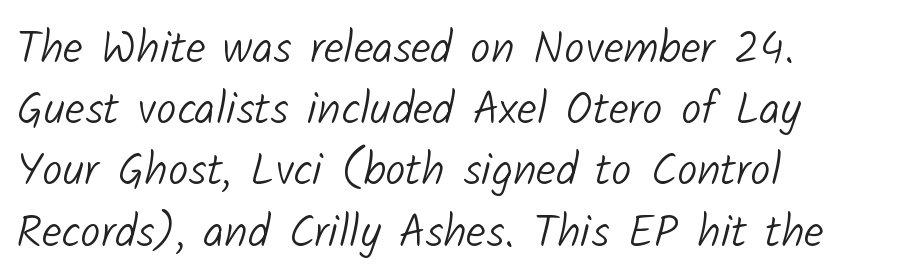
These lines sit exactly where default settings would place them. The glyphs are unaccompanied by any horizontal stroke below them. Observe the absence of serifs on each vertical stroke in this sample. Varying glyph widths throughout — classic text-font behaviour. Typeset ragged right — the left edge is the straight one. The strokes carry an ordinary text weight at most.
